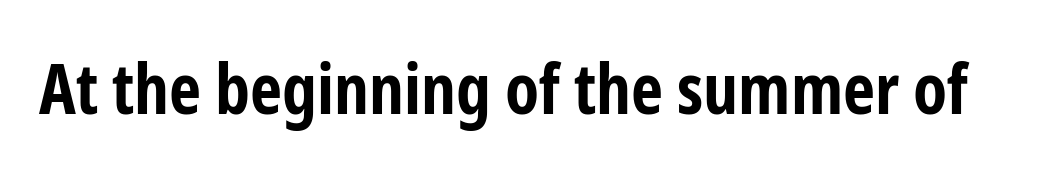
Q: Is the text bold? A: Yes.
Q: Is the text italic (slanted)? A: No, it is upright.
Q: Is the typeface a serif or a sans-serif typeface? A: Sans-serif.
Q: Is the text underlined? A: No.
Q: Is the spacing between letters normal or unusually wide? A: Normal.
Q: Width (condensed, normal, or wide)? A: Condensed.
Q: Stroke contrast? A: Low.
Q: x-height? A: Medium.
Q: Monospaced? A: No.
